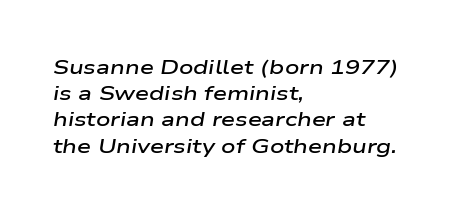
{"italic": "yes", "lean": "right", "slant_degrees": 9, "bold": "semi", "underline": "no", "align": "left", "line_spacing": "normal", "line_spacing_ratio": 1.31, "letter_spacing": "normal", "letter_spacing_em": 0.0, "glyph_px": 20}
